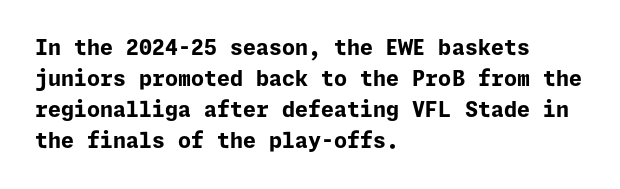
{"italic": "no", "bold": "yes", "underline": "no", "align": "left", "line_spacing": "normal", "line_spacing_ratio": 1.48, "letter_spacing": "normal", "letter_spacing_em": 0.0, "glyph_px": 21}
